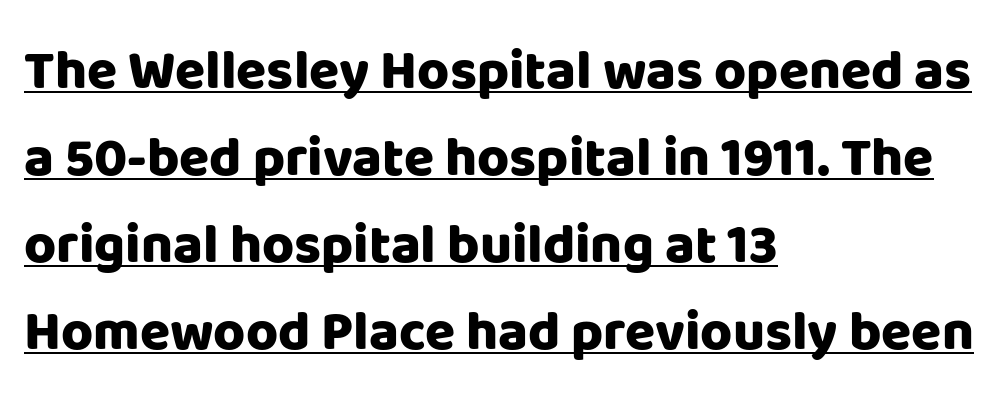
Regarding leading, the lines here are spaced in the standard way. The characters display no serif detailing; their extremities are plain. Every row of glyphs begins at an identical x-position on the left. Nobody touched the tracking dial on this one. Unlike italic type, these characters show no tilt at all. Chunky letters — that's bold for sure.
